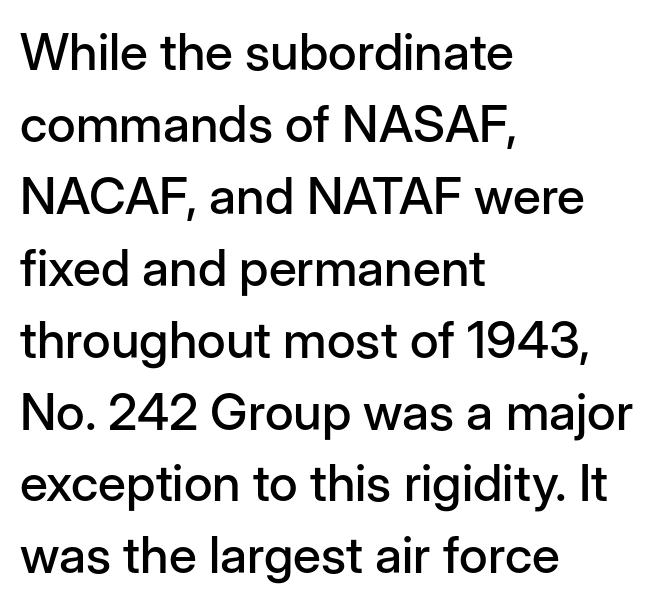
The rendering uses natural spacing where letterforms have individual widths. The face used here is a sans, in the tradition of grotesques and geometrics. The letters stand straight up with perfectly vertical stems. The line texture is even and compact thanks to regular tracking. In terms of leading, this rendering sits right in the middle.
